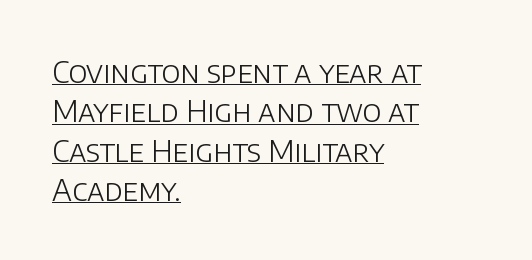
The line texture is even and compact thanks to regular tracking. Each letter's strokes conclude bluntly, with no projecting serifs. A typesetter would call this leading conventional body-copy spacing. Every stem runs plumb, perpendicular to the baseline. Casual observation: everything's shoved over to the left. Unbolded letterforms with no extra heft.
